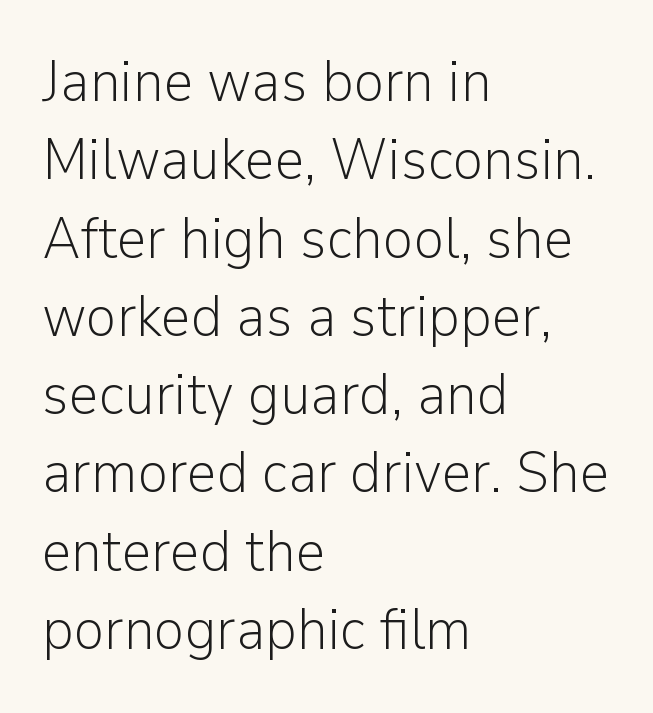
Q: Is the text bold? A: No.
Q: Is the text italic (slanted)? A: No, it is upright.
Q: Is the typeface a serif or a sans-serif typeface? A: Sans-serif.
Q: Is the text underlined? A: No.
Q: How is the paragraph aligned? A: Left-aligned.
Q: Is the spacing between letters normal or unusually wide? A: Normal.
Q: Is the spacing between lines tight, normal or loose? A: Normal.
Q: Width (condensed, normal, or wide)? A: Normal.
Q: Stroke contrast? A: Low.
Q: x-height? A: Medium.
Q: Monospaced? A: No.
